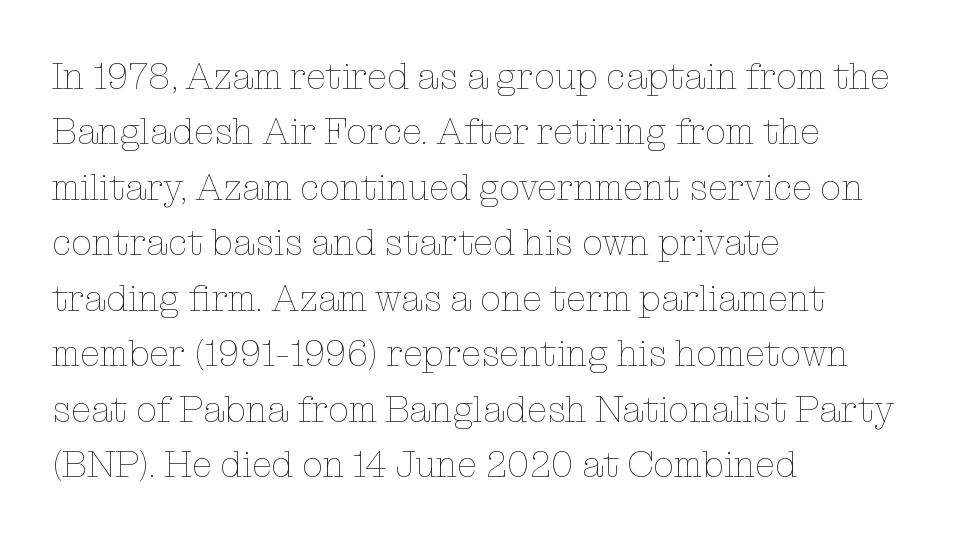
Teacher's note: observe the even left margin — that is flush-left alignment. If you measured baseline to baseline, you'd find a middling distance. Default kerning and tracking; the words read as compact shapes. The space directly below the letters is spotless. This is not heavy type; no bold has been used. The letters stand straight up with perfectly vertical stems.
